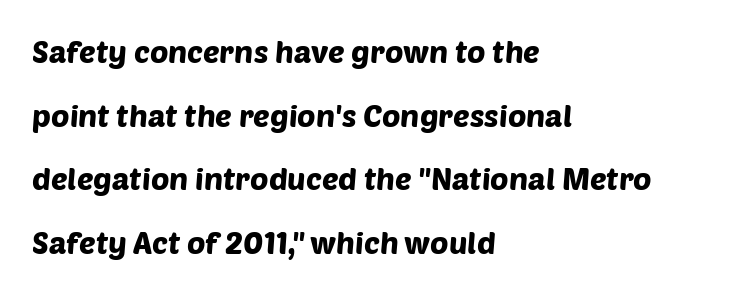
Q: Is the typeface a serif or a sans-serif typeface? A: Sans-serif.
Q: Is the text underlined? A: No.
Q: How is the paragraph aligned? A: Left-aligned.
Q: Is the spacing between letters normal or unusually wide? A: Normal.
Q: Is the spacing between lines tight, normal or loose? A: Loose.
Q: Width (condensed, normal, or wide)? A: Normal.
Q: Stroke contrast? A: Low.
Q: x-height? A: Large.
Q: Monospaced? A: No.
